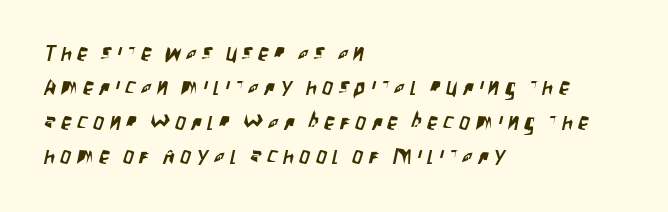
{"underline": "no", "align": "left", "line_spacing": "normal", "line_spacing_ratio": 1.64, "letter_spacing": "wide", "letter_spacing_em": 0.27, "glyph_px": 21}
